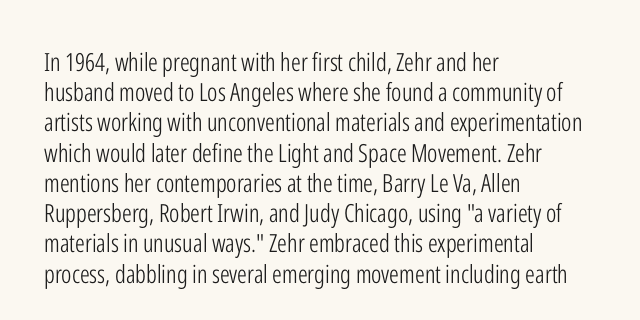
Q: Is the text bold? A: No.
Q: Is the text italic (slanted)? A: No, it is upright.
Q: Is the text underlined? A: No.
Q: How is the paragraph aligned? A: Left-aligned.
Q: Is the spacing between letters normal or unusually wide? A: Normal.
